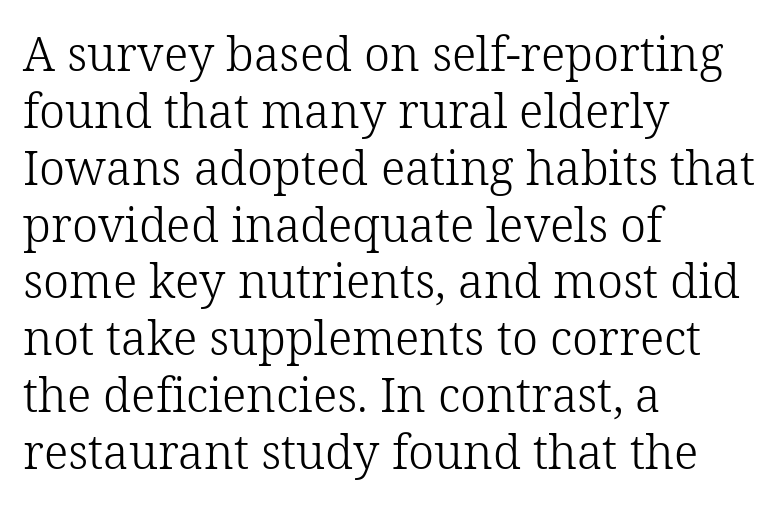
{"serif": "yes", "italic": "no", "bold": "no", "weight": "light", "width": "normal", "stroke_contrast": "low", "x_height": "medium", "monospaced": "no", "underline": "no", "align": "left", "line_spacing_ratio": 1.21, "letter_spacing": "normal", "letter_spacing_em": 0.0, "glyph_px": 47}
